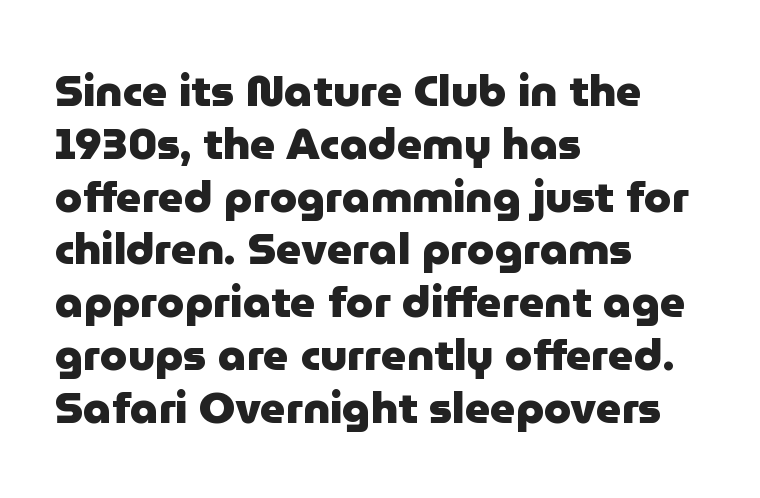
Looks like regular typesetting: each glyph gets only the width it needs. The letters stand straight up with perfectly vertical stems. The passage shown is typeset with a sans-serif family. The letterforms sit shoulder to shoulder at normal distance.
